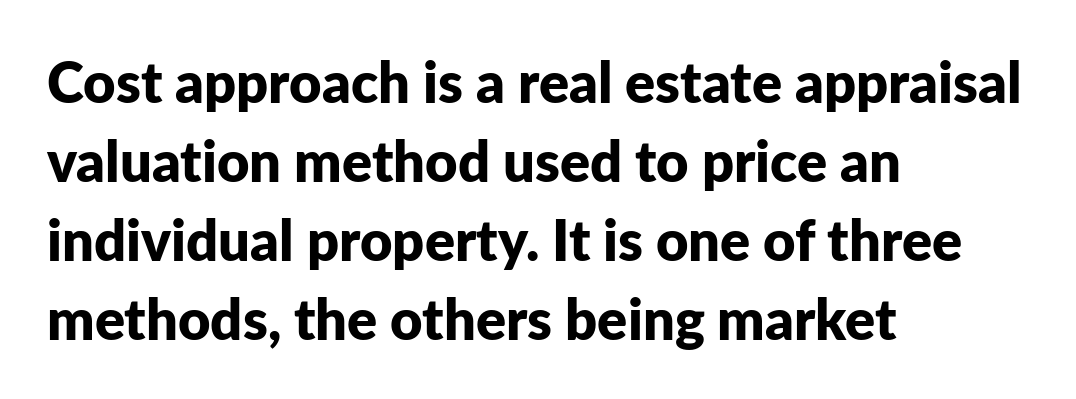
Q: Is the text bold? A: Yes.
Q: Is the text italic (slanted)? A: No, it is upright.
Q: Is the typeface a serif or a sans-serif typeface? A: Sans-serif.
Q: Is the text underlined? A: No.
Q: How is the paragraph aligned? A: Left-aligned.
Q: Is the spacing between letters normal or unusually wide? A: Normal.
Q: Is the spacing between lines tight, normal or loose? A: Normal.
Q: Width (condensed, normal, or wide)? A: Normal.
Q: Stroke contrast? A: Low.
Q: x-height? A: Medium.
Q: Monospaced? A: No.
